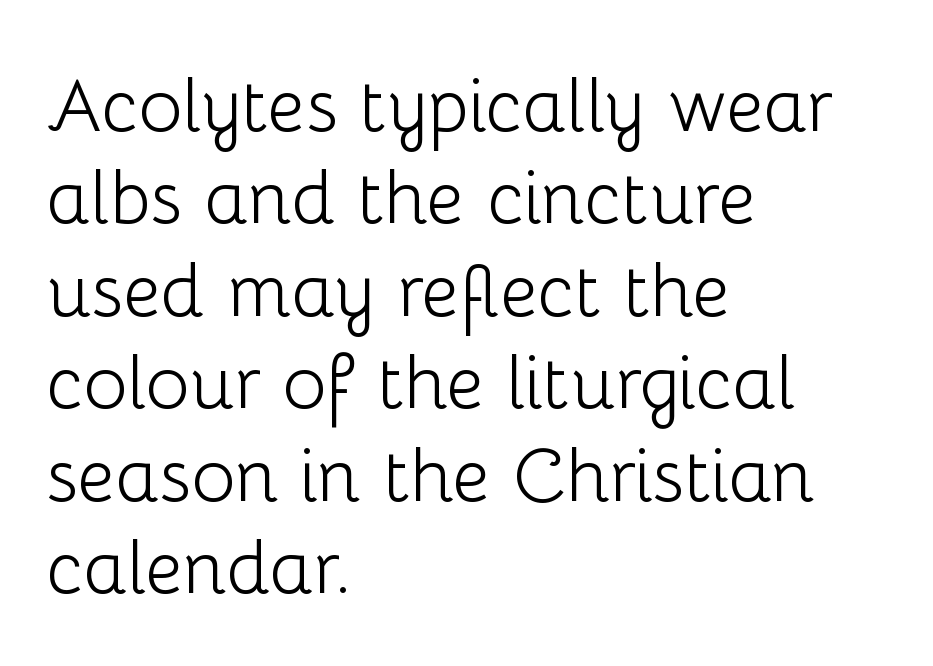
The image shows 74 px light sans-serif type, upright; set left-aligned, normal line spacing (1.25x), normal letter spacing, not underlined; low stroke contrast and a medium x-height.
